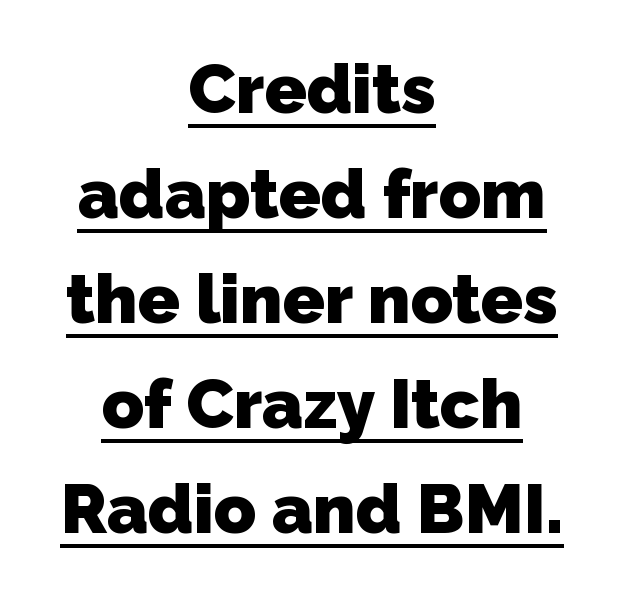
The image shows 69 px heavy sans-serif type; set centered, normal line spacing (1.52x), normal letter spacing, underlined; low stroke contrast and a medium x-height.
